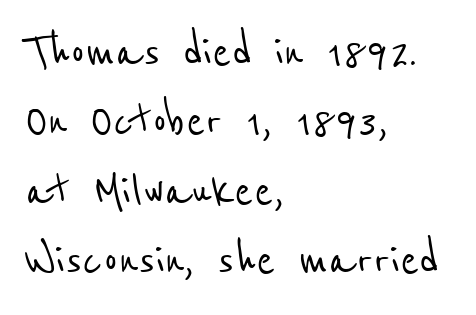
{"serif": "no", "width": "condensed", "stroke_contrast": "low", "x_height": "medium", "monospaced": "no", "underline": "no", "align": "left", "line_spacing_ratio": 1.24, "letter_spacing": "normal", "letter_spacing_em": 0.0, "glyph_px": 56}
